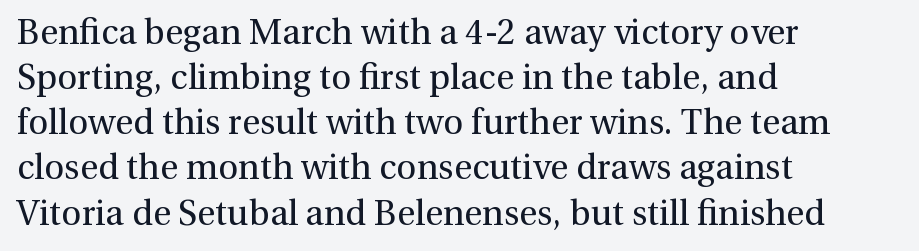
The image shows 35 px regular-weight serif type, upright; set left-aligned, normal line spacing (1.29x), normal letter spacing, not underlined; a medium x-height.
